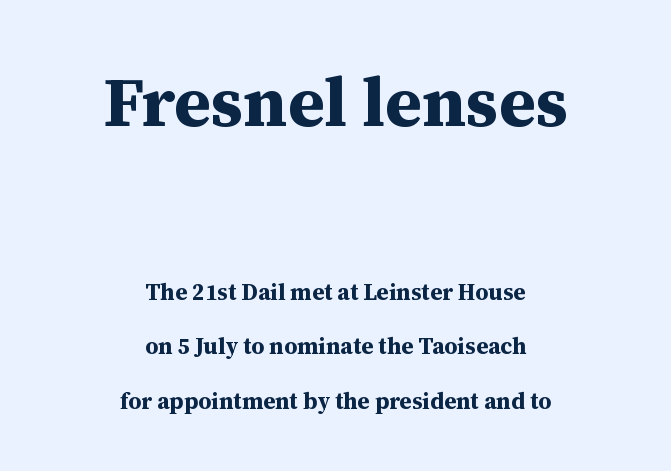
The image shows 70 px bold serif type, upright; set centered, loose line spacing (2.38x), normal letter spacing, not underlined; the first (top) block is 3.04x larger; medium stroke contrast and a medium x-height.
